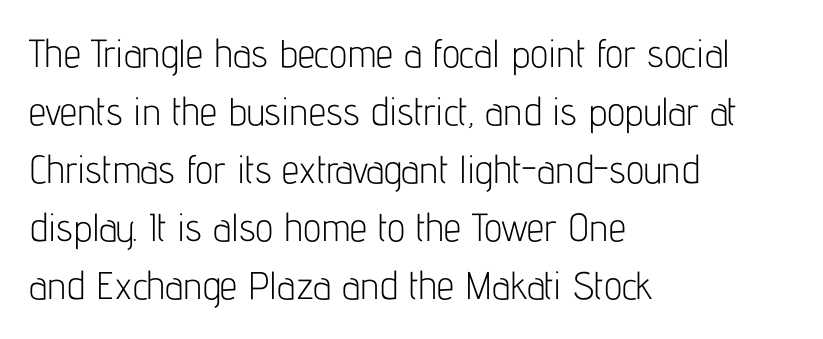
Q: Is the text bold? A: No.
Q: Is the text italic (slanted)? A: No, it is upright.
Q: Is the typeface a serif or a sans-serif typeface? A: Sans-serif.
Q: Is the text underlined? A: No.
Q: How is the paragraph aligned? A: Left-aligned.
Q: Is the spacing between letters normal or unusually wide? A: Normal.
Q: Is the spacing between lines tight, normal or loose? A: Normal.
Q: Width (condensed, normal, or wide)? A: Condensed.
Q: Stroke contrast? A: Low.
Q: x-height? A: Medium.
Q: Monospaced? A: No.
